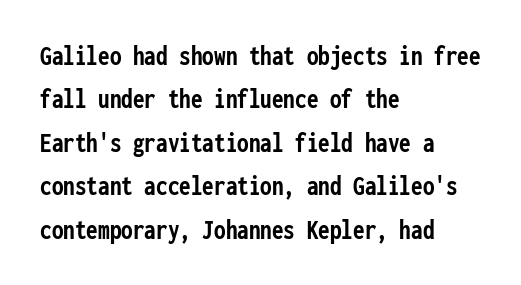
Unmarked baselines from the first word to the last. There is no visible air inserted between adjacent glyphs. Every row of glyphs begins at an identical x-position on the left. This sample uses an upright cut, with every glyph sitting square on the baseline.
